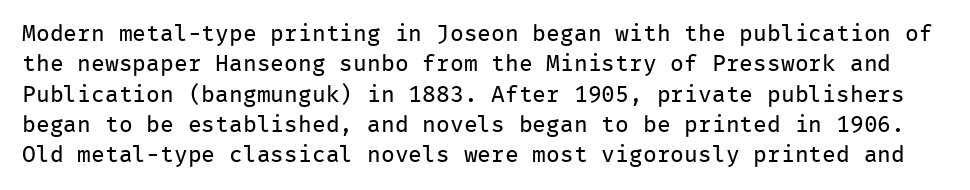
{"italic": "no", "bold": "no", "underline": "no", "line_spacing": "normal", "line_spacing_ratio": 1.32, "letter_spacing": "normal", "letter_spacing_em": 0.0, "glyph_px": 23}
